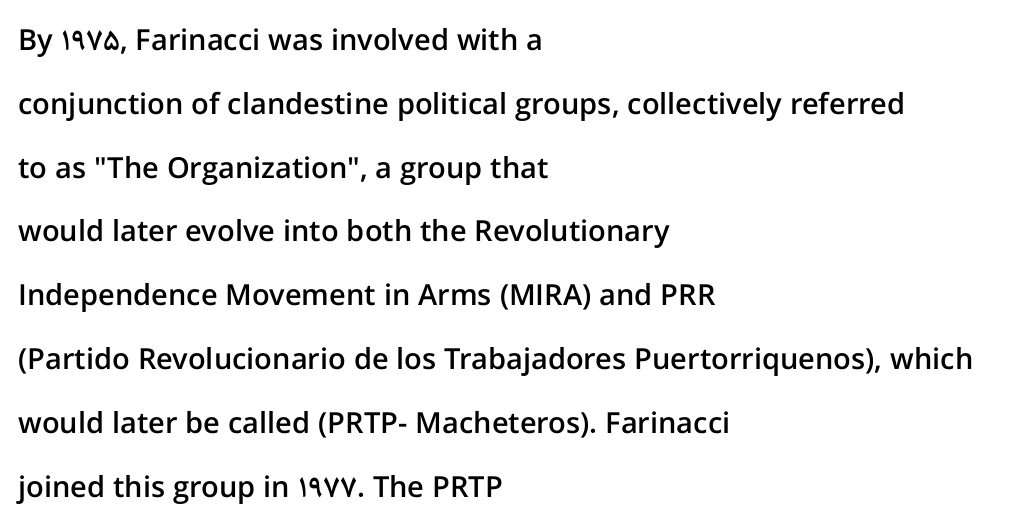
{"serif": "no", "italic": "no", "bold": "semi", "weight": "semibold", "width": "normal", "stroke_contrast": "low", "x_height": "medium", "monospaced": "no", "underline": "no", "align": "left", "line_spacing": "loose", "line_spacing_ratio": 2.2, "letter_spacing": "normal", "letter_spacing_em": 0.0, "glyph_px": 29}
